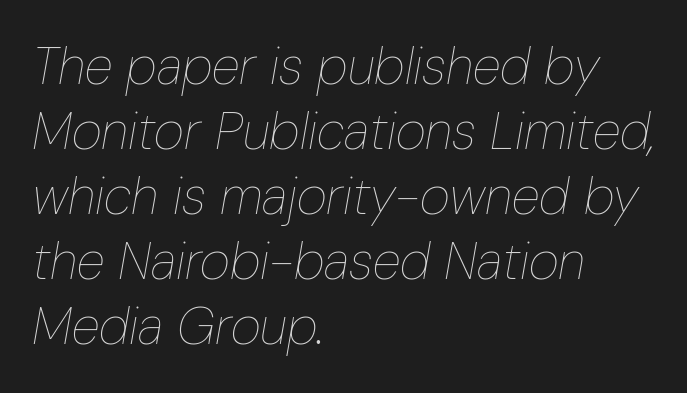
Q: Is the text bold? A: No.
Q: Is the text italic (slanted)? A: Yes, it leans right by about 10 degrees.
Q: Is the text underlined? A: No.
Q: How is the paragraph aligned? A: Left-aligned.
Q: Is the spacing between letters normal or unusually wide? A: Normal.
Q: Is the spacing between lines tight, normal or loose? A: Normal.
Q: Width (condensed, normal, or wide)? A: Condensed.
Q: Stroke contrast? A: Low.
Q: x-height? A: Medium.
Q: Monospaced? A: No.
